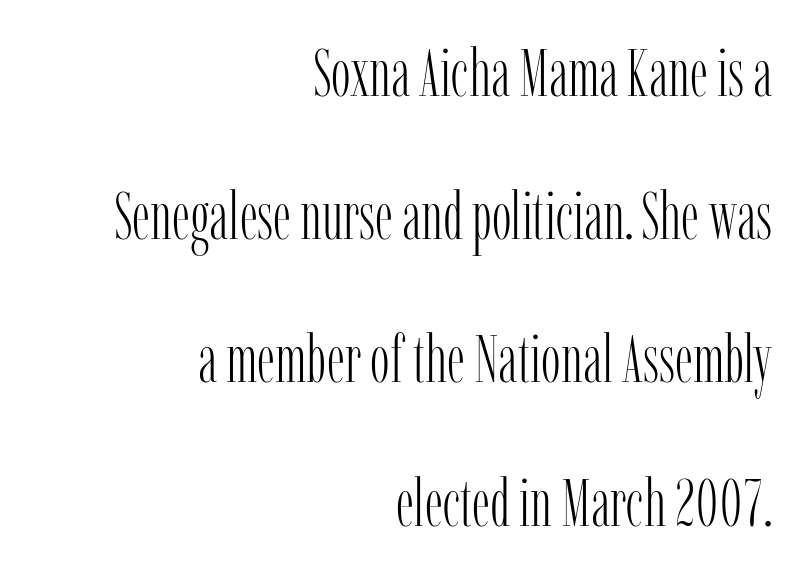
No extra ink here — the face is not bold. Spacing between characters is what you'd get straight out of the box. Proportional: the letters do not fall into vertical columns. Which margin do the lines hug? The right one — the left edge is uneven. The letters stand upright; this is a roman face.
